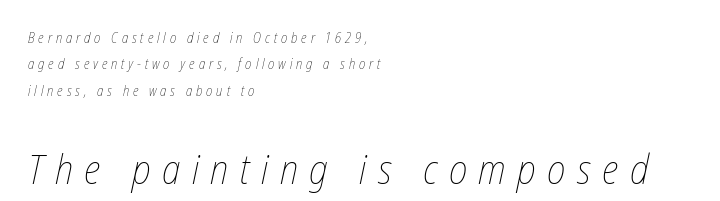
Compared with a centered layout, this one pins lines to the left instead. Descender tails drop into unmarked territory. Character widths vary here, with narrow letters taking less room than wide ones. The more generous point size was reserved for the lower chunk. The weight would be labelled regular, book, light, or lighter still.
